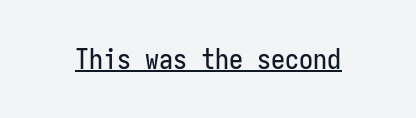
The image shows 28 px condensed sans-serif type, upright, monospaced; set normal letter spacing, underlined; low stroke contrast and a medium x-height.
